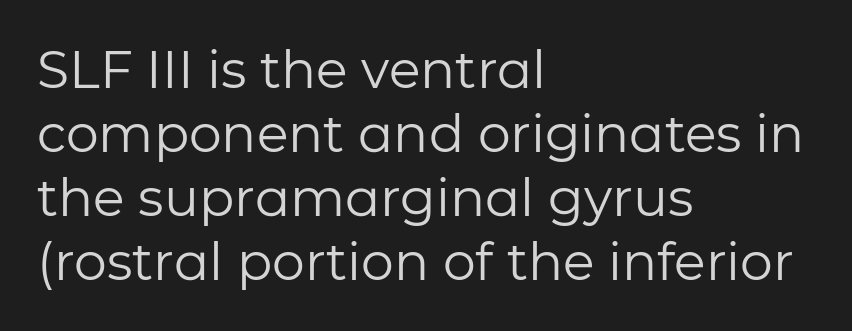
Letterform terminals end flat and unadorned throughout the passage. The typesetting does not lean heavy: it is not bold. The specimen omits any rule beneath the text block's lines. The line texture is even and compact thanks to regular tracking. Every row of glyphs begins at an identical x-position on the left. Characters remain perfectly vertical along every line.
